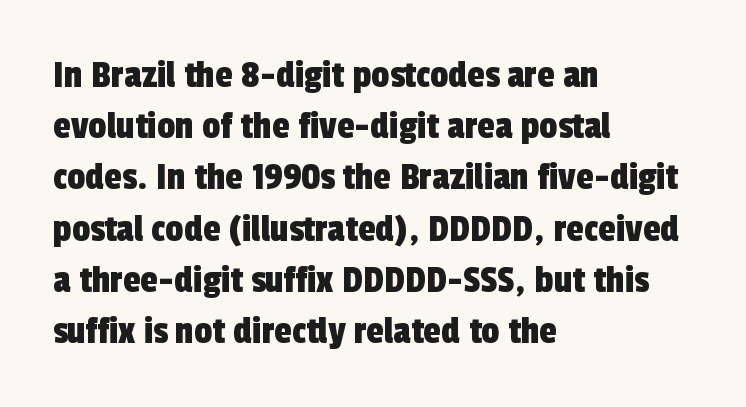
Q: Is the typeface a serif or a sans-serif typeface? A: Sans-serif.
Q: Is the text underlined? A: No.
Q: How is the paragraph aligned? A: Left-aligned.
Q: Is the spacing between letters normal or unusually wide? A: Normal.
Q: Is the spacing between lines tight, normal or loose? A: Normal.
Q: Width (condensed, normal, or wide)? A: Condensed.
Q: x-height? A: Medium.
Q: Monospaced? A: No.
